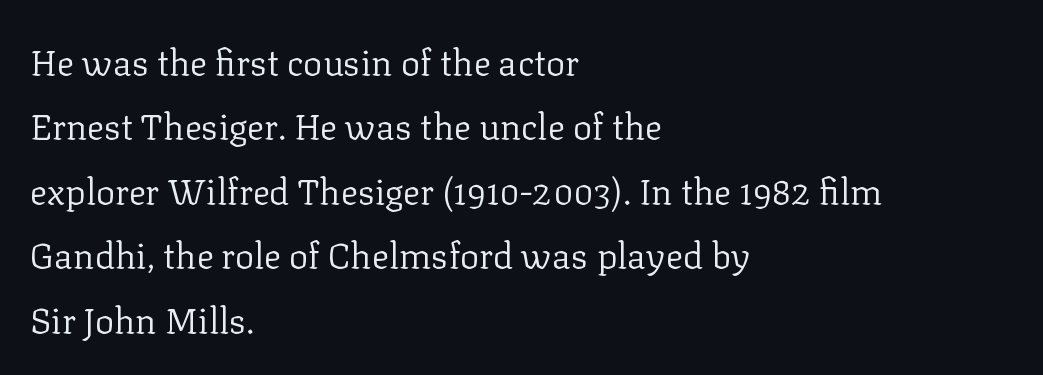
The image shows 36 px regular-weight serif type, upright; set left-aligned, line spacing 1.79x, normal letter spacing, not underlined; low stroke contrast and a medium x-height.
